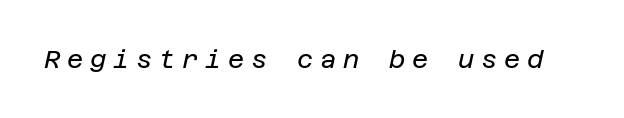
Q: Is the text bold? A: No.
Q: Is the text italic (slanted)? A: Yes, it leans right by about 12 degrees.
Q: Is the text underlined? A: No.
Q: Is the spacing between letters normal or unusually wide? A: Unusually wide.
